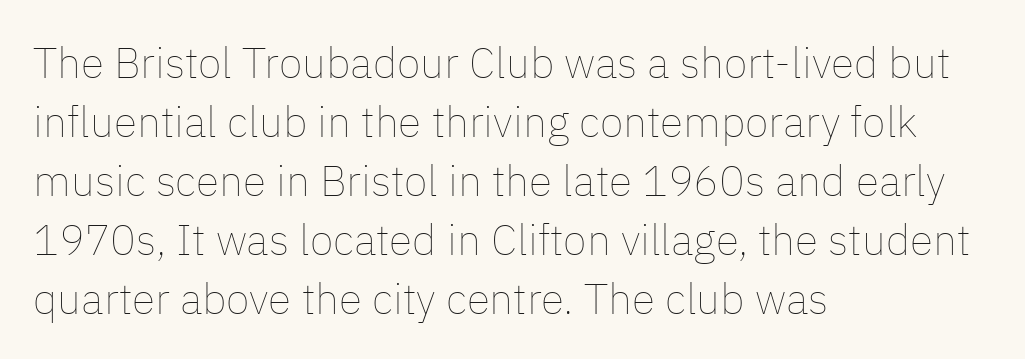
The image shows 43 px thin type, upright; set left-aligned, normal line spacing (1.37x), normal letter spacing, not underlined; low stroke contrast and a medium x-height.
